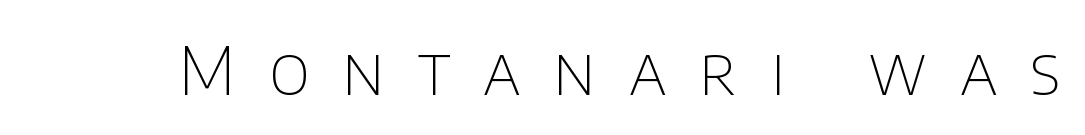
Is this a heavy cut? Hardly; it is regular or lighter. The area under the type is left untouched. The font family rendered here belongs to the sans-serif group. Style check: upright.
